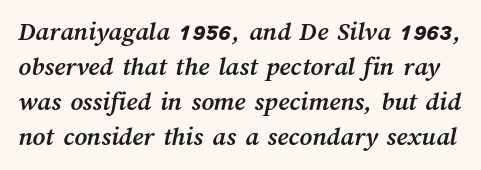
The image shows 27 px bold type; set normal line spacing (1.3x), normal letter spacing, not underlined.
